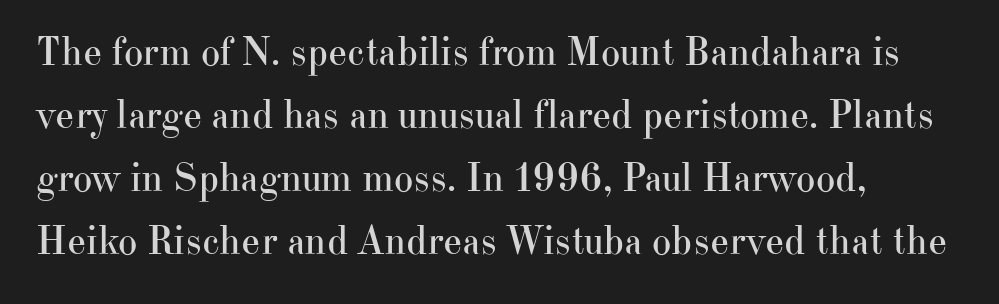
The image shows 41 px regular-weight serif type, upright; set left-aligned, normal line spacing (1.54x), normal letter spacing, not underlined; high stroke contrast and a small x-height.
